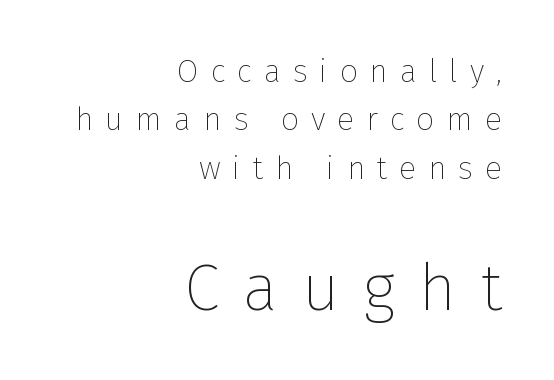
Q: Is the text bold? A: No.
Q: Is the text italic (slanted)? A: No, it is upright.
Q: Is the typeface a serif or a sans-serif typeface? A: Sans-serif.
Q: Is the text underlined? A: No.
Q: How is the paragraph aligned? A: Right-aligned.
Q: Is the spacing between letters normal or unusually wide? A: Unusually wide.
Q: Is the spacing between lines tight, normal or loose? A: Normal.
Q: Which block of text is set in a larger size, the first (top) or the second (bottom)? A: The second (bottom) one.
Q: Width (condensed, normal, or wide)? A: Normal.
Q: Stroke contrast? A: Low.
Q: x-height? A: Medium.
Q: Monospaced? A: No.
